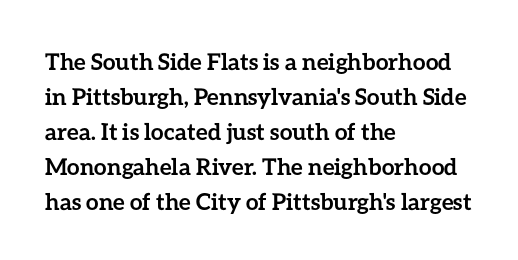
Q: Is the text bold? A: Yes.
Q: Is the text italic (slanted)? A: No, it is upright.
Q: Is the text underlined? A: No.
Q: How is the paragraph aligned? A: Left-aligned.
Q: Is the spacing between letters normal or unusually wide? A: Normal.
Q: Is the spacing between lines tight, normal or loose? A: Normal.
